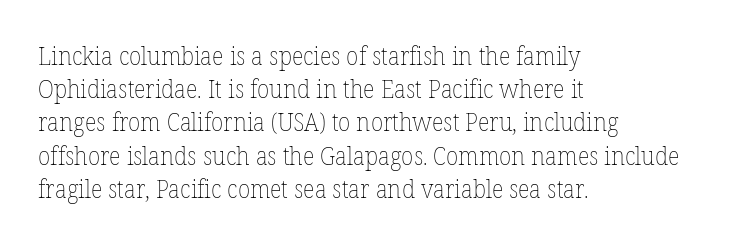
Q: Is the text bold? A: No.
Q: Is the text italic (slanted)? A: No, it is upright.
Q: Is the text underlined? A: No.
Q: How is the paragraph aligned? A: Left-aligned.
Q: Is the spacing between letters normal or unusually wide? A: Normal.
Q: Is the spacing between lines tight, normal or loose? A: Normal.
